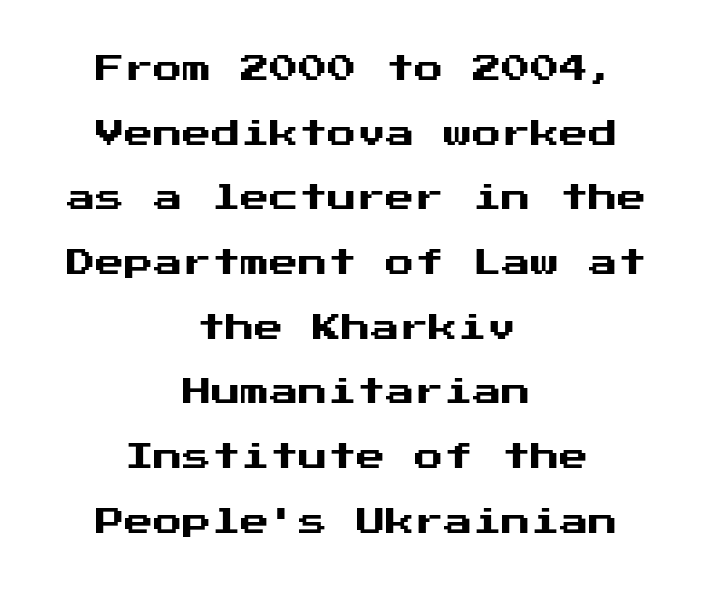
Typeset on center — no edge is straight. Ordinary non-slanted type is in use. A great deal of white space separates one row of letters from the next. Compared with typical body copy, the letter spacing here is the same.
